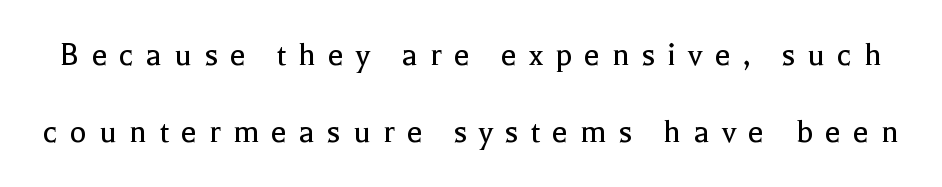
These lines have a slow, spaced-out rhythm from letter to letter. No chunkiness to these letters — they're not bold. Bare-footed words on every line. The characters display serif detailing at their extremities.
